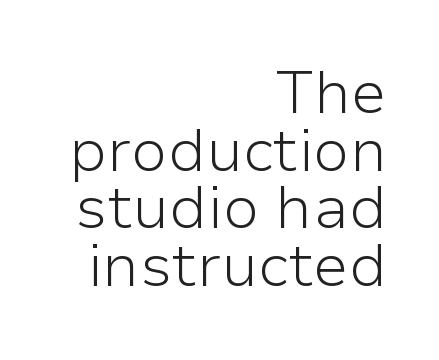
Q: Is the text bold? A: No.
Q: Is the text italic (slanted)? A: No, it is upright.
Q: Is the typeface a serif or a sans-serif typeface? A: Sans-serif.
Q: Is the text underlined? A: No.
Q: How is the paragraph aligned? A: Right-aligned.
Q: Is the spacing between letters normal or unusually wide? A: Normal.
Q: Is the spacing between lines tight, normal or loose? A: Tight.
Q: Width (condensed, normal, or wide)? A: Normal.
Q: Stroke contrast? A: Low.
Q: x-height? A: Medium.
Q: Monospaced? A: No.
